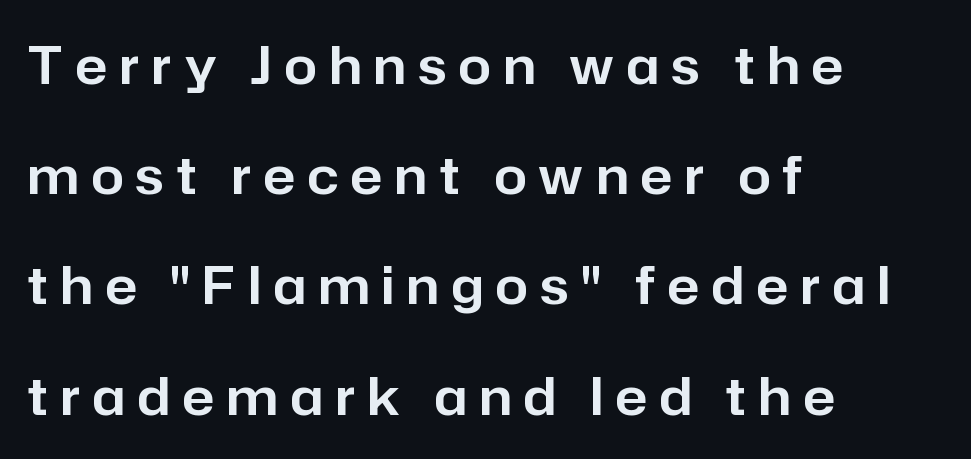
{"serif": "no", "italic": "no", "width": "normal", "stroke_contrast": "low", "x_height": "medium", "monospaced": "no", "underline": "no", "align": "left", "line_spacing": "loose", "line_spacing_ratio": 2.12, "letter_spacing": "wide", "letter_spacing_em": 0.24, "glyph_px": 52}
